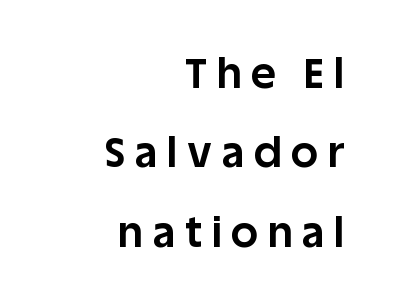
The image shows 42 px bold sans-serif type, upright; set right-aligned, line spacing 1.89x, unusually wide letter spacing (+0.24 em), not underlined; low stroke contrast and a large x-height.
